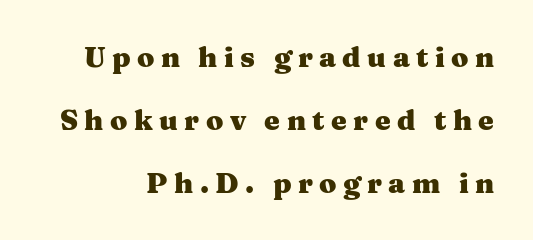
{"serif": "yes", "italic": "no", "bold": "yes", "weight": "heavy", "width": "wide", "stroke_contrast": "medium", "x_height": "medium", "monospaced": "no", "underline": "no", "line_spacing": "loose", "line_spacing_ratio": 2.25, "letter_spacing": "wide", "letter_spacing_em": 0.23, "glyph_px": 28}
